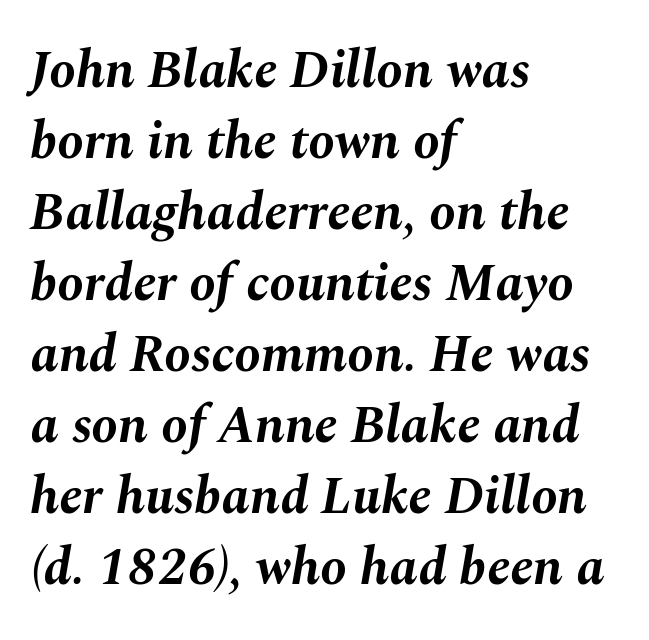
The image shows 53 px bold type, italic (leaning right); set left-aligned, normal line spacing (1.34x), normal letter spacing, not underlined; medium stroke contrast and a medium x-height.
